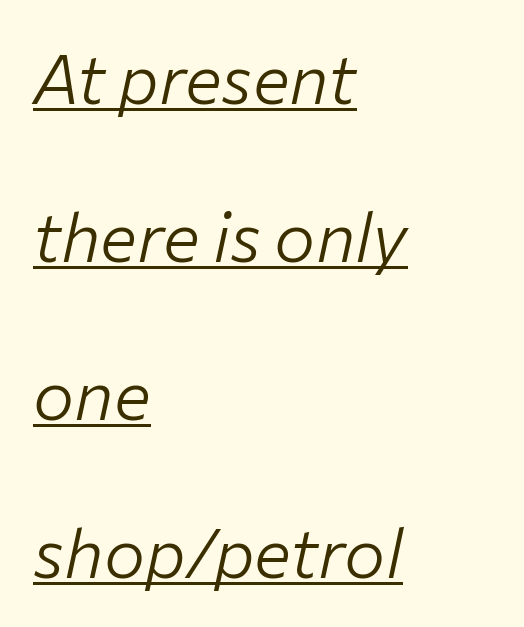
The image shows 69 px light type, italic (leaning right); set left-aligned, loose line spacing (2.29x), normal letter spacing, underlined; low stroke contrast and a medium x-height.
